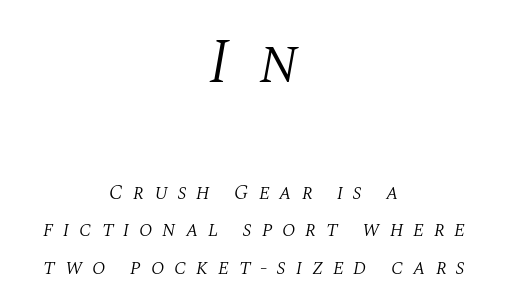
The image shows 62 px light serif type, italic (leaning right); set centered, line spacing 1.78x, unusually wide letter spacing (+0.46 em), not underlined; the first (top) block is 2.95x larger; medium stroke contrast and a large x-height.
